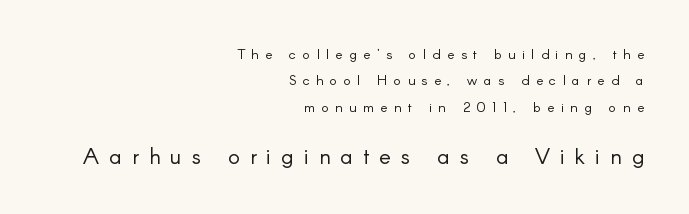
Q: Is the text bold? A: No.
Q: Is the text italic (slanted)? A: No, it is upright.
Q: Is the text underlined? A: No.
Q: How is the paragraph aligned? A: Right-aligned.
Q: Is the spacing between letters normal or unusually wide? A: Unusually wide.
Q: Which block of text is set in a larger size, the first (top) or the second (bottom)? A: The second (bottom) one.
